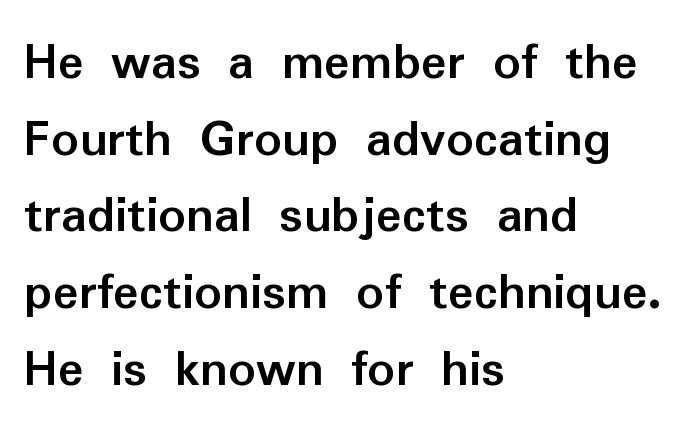
This is heavy type, rendered in bold. Plain, unruled lines of type. Nothing unusual about the tracking: characters are spaced as the font intends. The type sits square on the baseline with zero lean.
